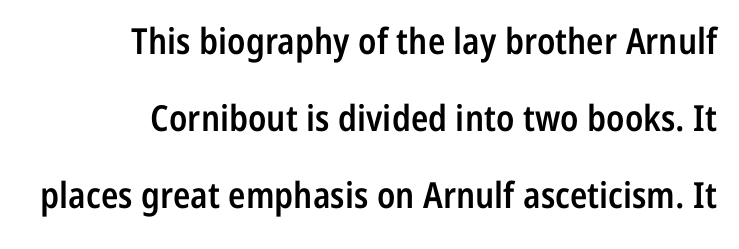
Q: Is the text bold? A: Semi-bold.
Q: Is the text italic (slanted)? A: No, it is upright.
Q: Is the typeface a serif or a sans-serif typeface? A: Sans-serif.
Q: Is the text underlined? A: No.
Q: How is the paragraph aligned? A: Right-aligned.
Q: Is the spacing between letters normal or unusually wide? A: Normal.
Q: Is the spacing between lines tight, normal or loose? A: Loose.
Q: Width (condensed, normal, or wide)? A: Condensed.
Q: Stroke contrast? A: Low.
Q: x-height? A: Medium.
Q: Monospaced? A: No.
